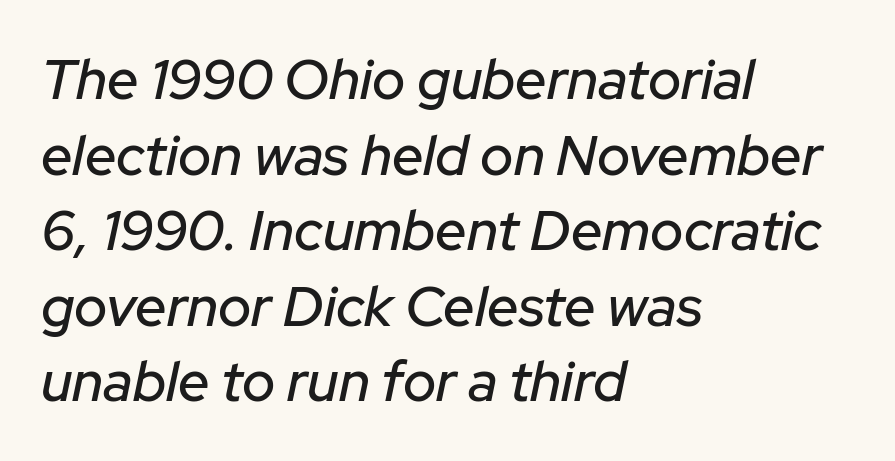
The image shows 56 px text type, italic (leaning right); set left-aligned, normal line spacing (1.35x), normal letter spacing, not underlined; low stroke contrast and a medium x-height.
